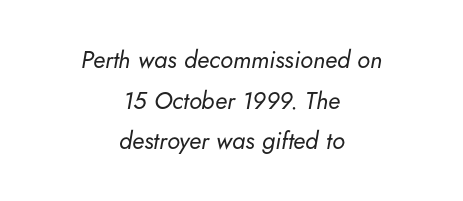
{"italic": "yes", "lean": "right", "slant_degrees": 5, "bold": "no", "underline": "no", "align": "center", "line_spacing": "normal", "line_spacing_ratio": 1.69, "letter_spacing": "normal", "letter_spacing_em": 0.0, "glyph_px": 24}
